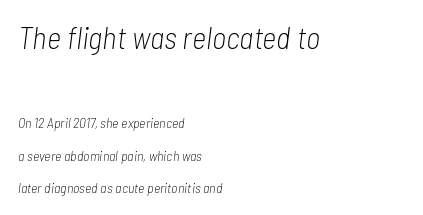
The image shows 31 px light, condensed type, italic (leaning right); set left-aligned, loose line spacing (2.31x), normal letter spacing, not underlined; the first (top) block is 2.21x larger; low stroke contrast and a medium x-height.
